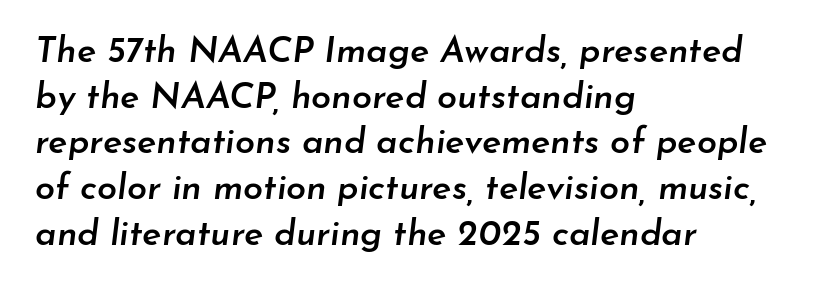
The image shows 36 px semibold type, italic (leaning right); set left-aligned, normal line spacing (1.27x), normal letter spacing, not underlined; low stroke contrast and a small x-height.
